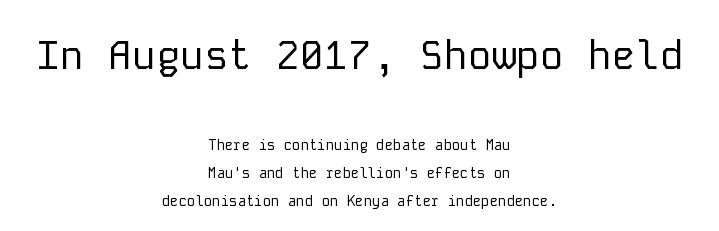
The image shows 40 px regular-weight sans-serif type, upright, monospaced; set centered, loose line spacing (2.02x), normal letter spacing, not underlined; the first (top) block is 2.86x larger; low stroke contrast and a medium x-height.
